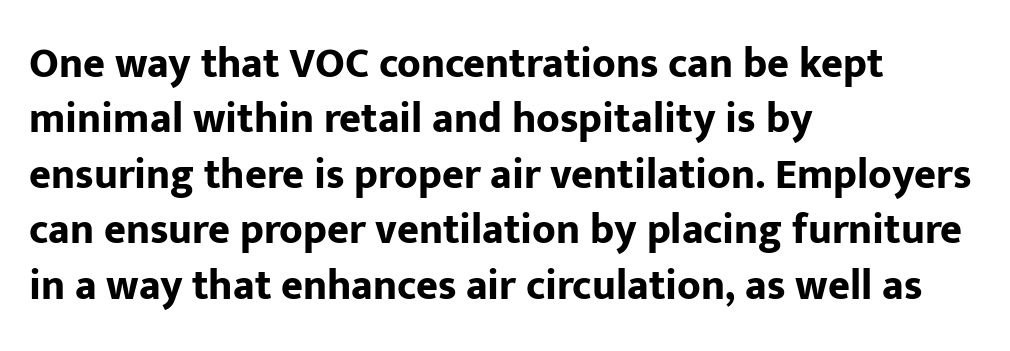
{"serif": "no", "italic": "no", "bold": "yes", "weight": "bold", "width": "normal", "stroke_contrast": "low", "x_height": "medium", "monospaced": "no", "underline": "no", "align": "left", "line_spacing": "normal", "line_spacing_ratio": 1.32, "letter_spacing": "normal", "letter_spacing_em": 0.0, "glyph_px": 42}
